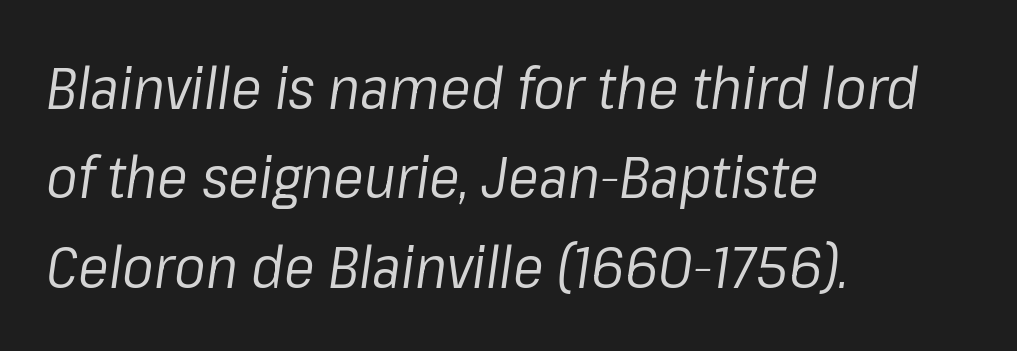
The image shows 58 px regular-weight type, italic (leaning right); set left-aligned, normal line spacing (1.54x), normal letter spacing, not underlined; low stroke contrast and a medium x-height.
